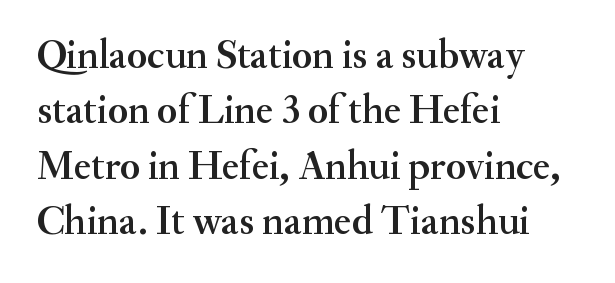
Compared with typical body copy, the letter spacing here is the same. The passage shown is typed in a proportional face where columns would drift. Look at the bottom of the vertical strokes: they flare into serifs here. Quick note: not italic, upright. Beneath every word, the page is bare.
